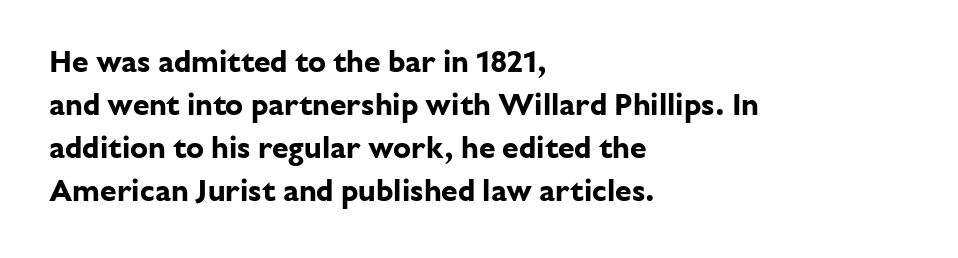
Q: Is the text bold? A: Yes.
Q: Is the text italic (slanted)? A: No, it is upright.
Q: Is the typeface a serif or a sans-serif typeface? A: Sans-serif.
Q: Is the text underlined? A: No.
Q: How is the paragraph aligned? A: Left-aligned.
Q: Is the spacing between letters normal or unusually wide? A: Normal.
Q: Is the spacing between lines tight, normal or loose? A: Normal.
Q: Width (condensed, normal, or wide)? A: Normal.
Q: Stroke contrast? A: Low.
Q: x-height? A: Medium.
Q: Monospaced? A: No.
